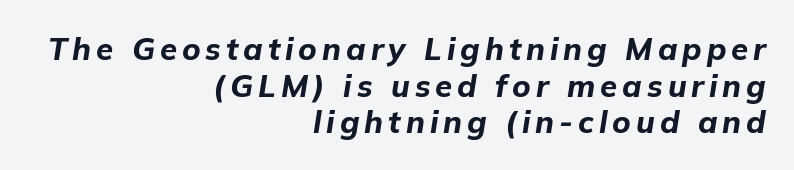
{"italic": "yes", "lean": "right", "slant_degrees": 9, "bold": "yes", "weight": "bold", "width": "normal", "stroke_contrast": "low", "x_height": "medium", "monospaced": "no", "underline": "no", "align": "right", "line_spacing_ratio": 1.18, "glyph_px": 31}
